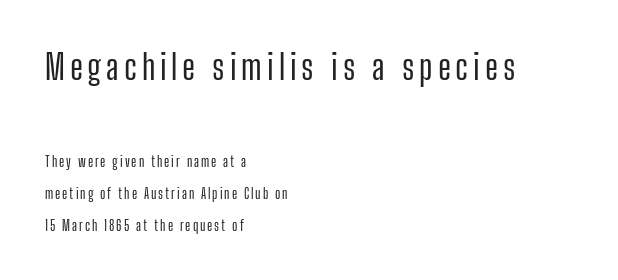
{"serif": "no", "italic": "no", "width": "condensed", "stroke_contrast": "low", "x_height": "medium", "monospaced": "no", "underline": "no", "align": "left", "line_spacing": "loose", "line_spacing_ratio": 2.29, "larger_block": "first", "size_ratio": 2.5, "glyph_px": 35}
